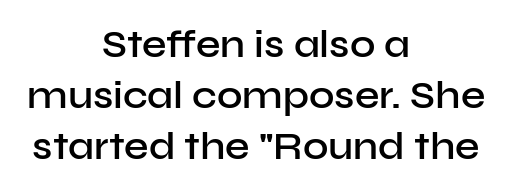
The lettering stays uniformly vertical, giving the passage a roman look. In terms of leading, this rendering sits right in the middle. A typesetter would label this face a sans. Honestly, the letter spacing is just normal — you wouldn't notice it. Unmarked baselines from the first word to the last. Centered paragraph, ragged on both sides.
